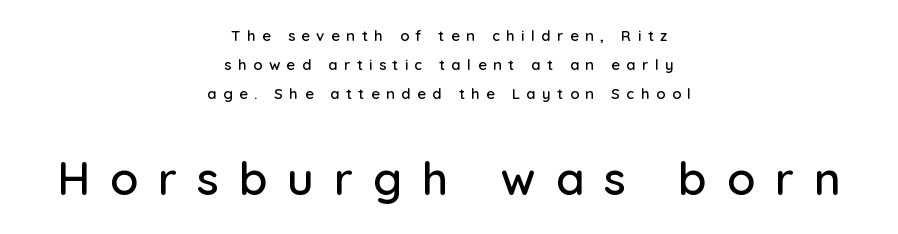
Q: Is the text italic (slanted)? A: No, it is upright.
Q: Is the typeface a serif or a sans-serif typeface? A: Sans-serif.
Q: Is the text underlined? A: No.
Q: How is the paragraph aligned? A: Centered.
Q: Is the spacing between letters normal or unusually wide? A: Unusually wide.
Q: Is the spacing between lines tight, normal or loose? A: Loose.
Q: Which block of text is set in a larger size, the first (top) or the second (bottom)? A: The second (bottom) one.
Q: Width (condensed, normal, or wide)? A: Normal.
Q: Stroke contrast? A: Low.
Q: x-height? A: Medium.
Q: Monospaced? A: No.
